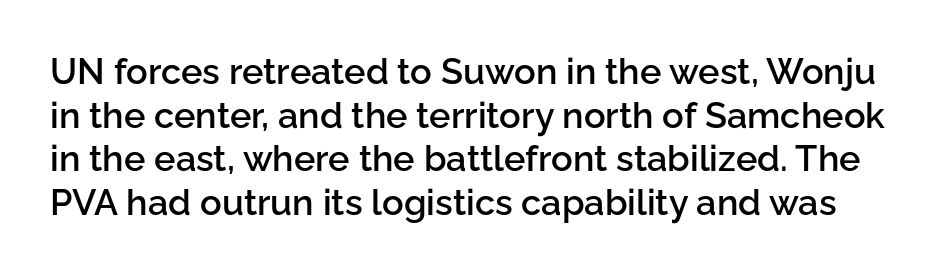
The image shows 36 px semibold sans-serif type, upright; set line spacing 1.21x, normal letter spacing, not underlined; low stroke contrast and a medium x-height.
